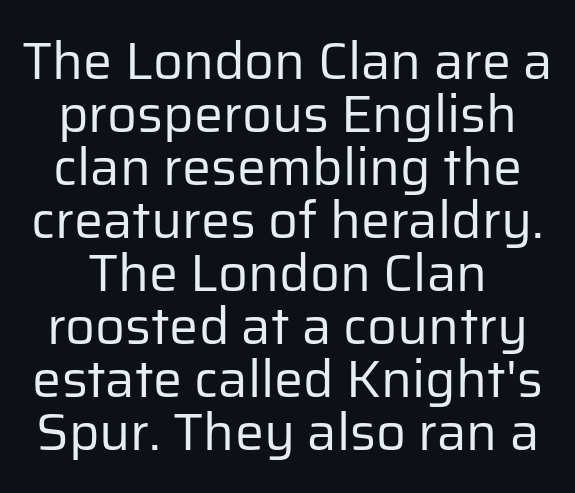
The image shows 52 px regular-weight sans-serif type, upright; set tight line spacing (1.02x), normal letter spacing, not underlined; low stroke contrast and a medium x-height.
